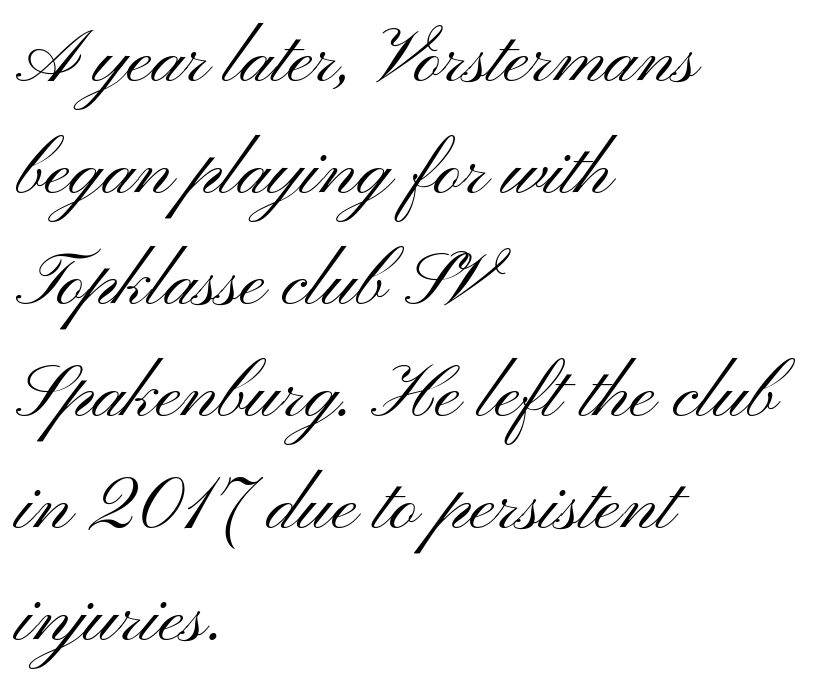
How are the letters spaced? Ordinarily, with no added tracking. Left-aligned paragraph, ragged on the right. The glyphs are unaccompanied by any horizontal stroke below them. A typesetter would call this proportional, since set widths differ per character.
